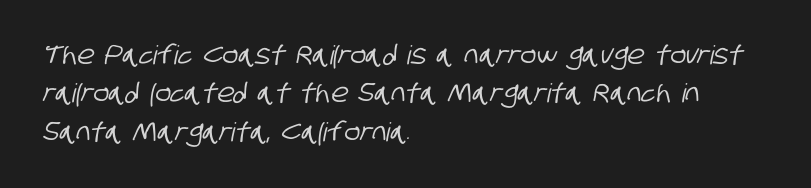
The image shows 26 px text type; set left-aligned, normal line spacing (1.48x), normal letter spacing, not underlined.
